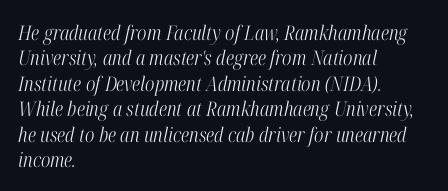
{"italic": "yes", "lean": "right", "slant_degrees": 12, "bold": "no", "underline": "no", "align": "left", "line_spacing": "normal", "line_spacing_ratio": 1.27, "letter_spacing": "normal", "letter_spacing_em": 0.0, "glyph_px": 20}
